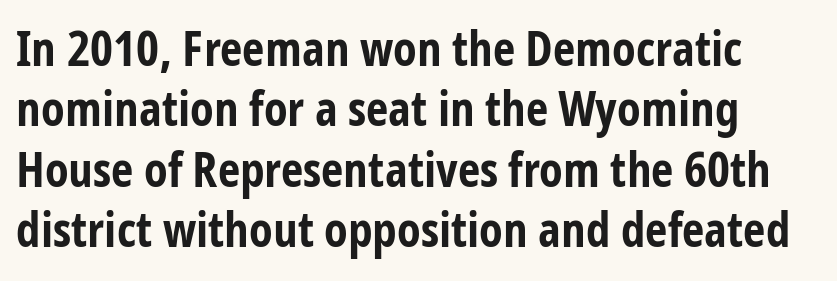
{"serif": "no", "italic": "no", "bold": "yes", "weight": "bold", "width": "condensed", "stroke_contrast": "low", "x_height": "medium", "monospaced": "no", "underline": "no", "align": "left", "line_spacing_ratio": 1.23, "letter_spacing": "normal", "letter_spacing_em": 0.0, "glyph_px": 49}
